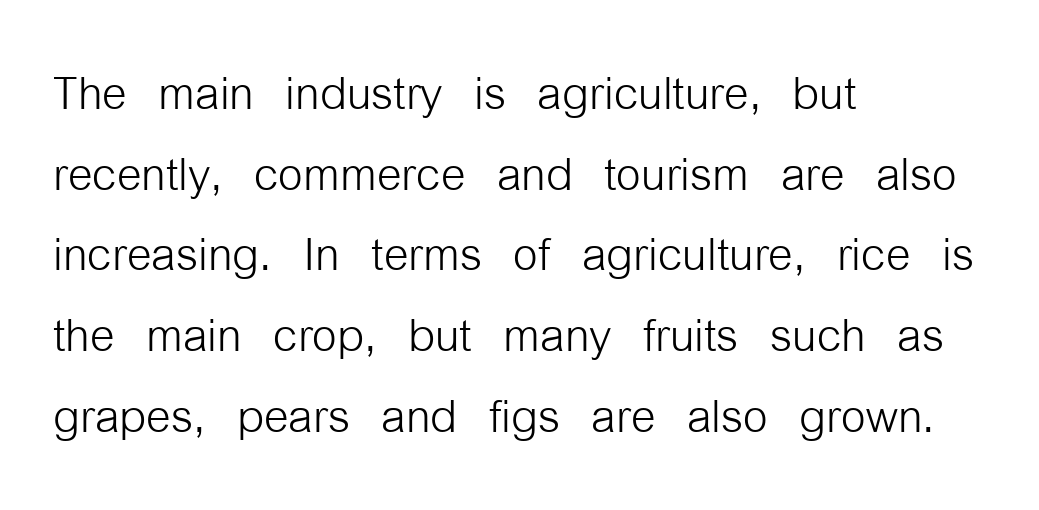
Q: Is the text bold? A: No.
Q: Is the text italic (slanted)? A: No, it is upright.
Q: Is the typeface a serif or a sans-serif typeface? A: Sans-serif.
Q: Is the text underlined? A: No.
Q: How is the paragraph aligned? A: Left-aligned.
Q: Is the spacing between letters normal or unusually wide? A: Normal.
Q: Is the spacing between lines tight, normal or loose? A: Normal.
Q: Width (condensed, normal, or wide)? A: Condensed.
Q: Stroke contrast? A: Low.
Q: x-height? A: Medium.
Q: Monospaced? A: No.
